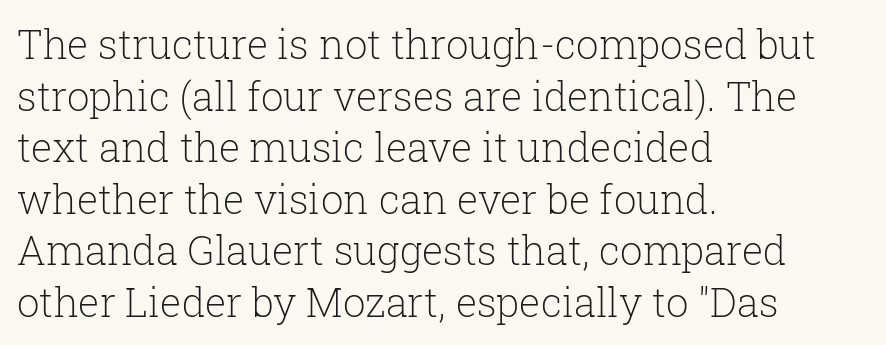
Character widths vary here, with narrow letters taking less room than wide ones. Every character sits straight up, as roman type does. Unlike a clean sans, this face finishes its strokes with serifs. Words appear dense and cohesive because spacing is normal. Underline: absent. Leading matches the norm, producing a regular column.
